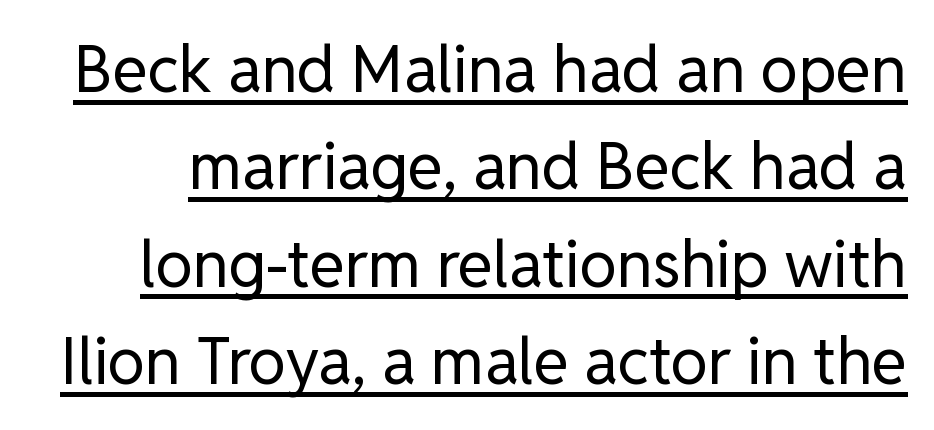
{"serif": "no", "italic": "no", "bold": "no", "weight": "regular", "width": "normal", "stroke_contrast": "low", "x_height": "medium", "monospaced": "no", "underline": "yes", "line_spacing": "normal", "line_spacing_ratio": 1.52, "letter_spacing": "normal", "letter_spacing_em": 0.0, "glyph_px": 64}
